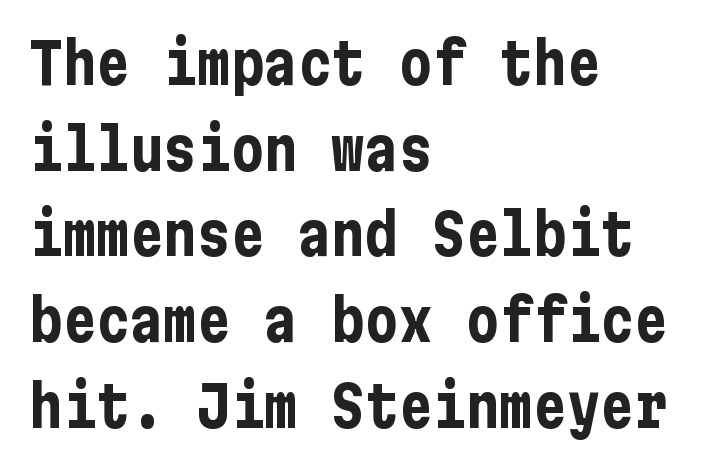
{"serif": "no", "italic": "no", "bold": "yes", "weight": "bold", "width": "condensed", "stroke_contrast": "low", "x_height": "medium", "underline": "no", "align": "left", "line_spacing": "normal", "line_spacing_ratio": 1.53, "letter_spacing": "normal", "letter_spacing_em": 0.0, "glyph_px": 56}
